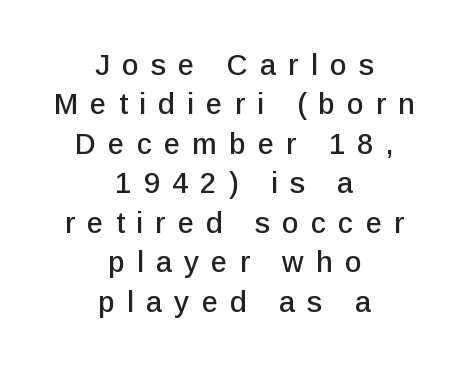
The image shows 29 px sans-serif type, upright; set centered, normal line spacing (1.36x), unusually wide letter spacing (+0.42 em), not underlined; low stroke contrast and a medium x-height.
